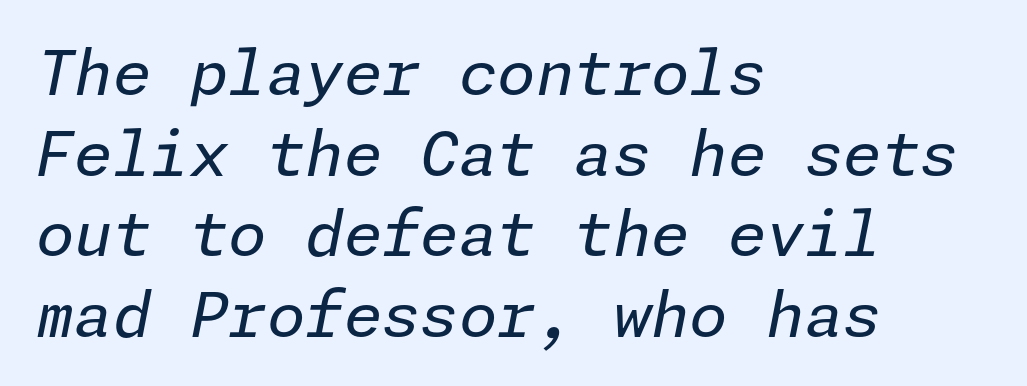
The image shows 62 px regular-weight type, italic (leaning right); set left-aligned, normal line spacing (1.3x), normal letter spacing, not underlined; low stroke contrast and a medium x-height.
